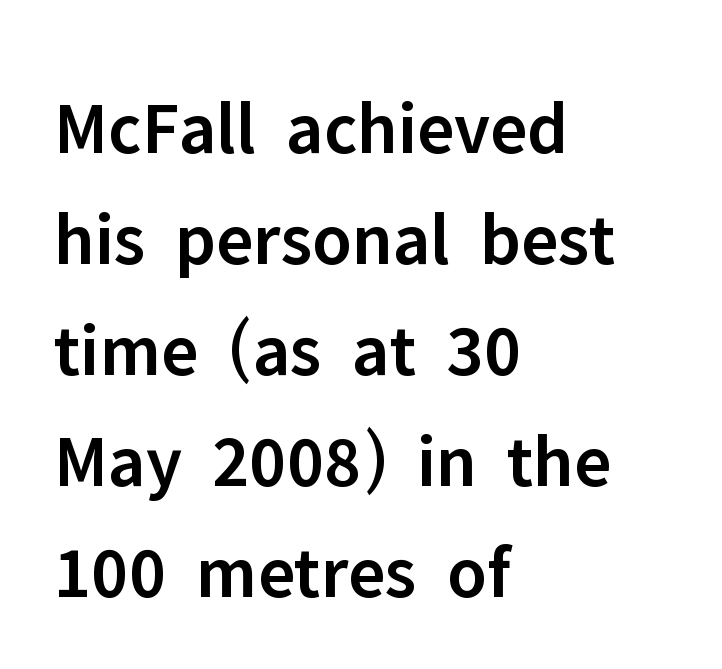
Q: Is the text bold? A: Semi-bold.
Q: Is the text italic (slanted)? A: No, it is upright.
Q: Is the typeface a serif or a sans-serif typeface? A: Sans-serif.
Q: Is the text underlined? A: No.
Q: How is the paragraph aligned? A: Left-aligned.
Q: Is the spacing between letters normal or unusually wide? A: Normal.
Q: Is the spacing between lines tight, normal or loose? A: Normal.
Q: Width (condensed, normal, or wide)? A: Normal.
Q: Stroke contrast? A: Low.
Q: x-height? A: Medium.
Q: Monospaced? A: No.
